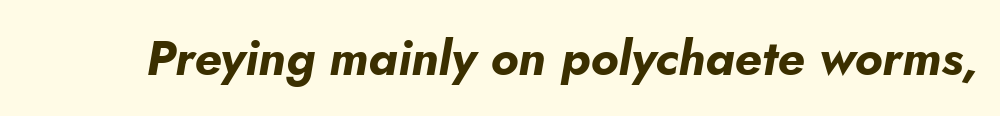
{"italic": "yes", "lean": "right", "slant_degrees": 5, "bold": "yes", "weight": "bold", "width": "normal", "stroke_contrast": "low", "x_height": "small", "monospaced": "no", "underline": "no", "letter_spacing": "normal", "letter_spacing_em": 0.0, "glyph_px": 49}
